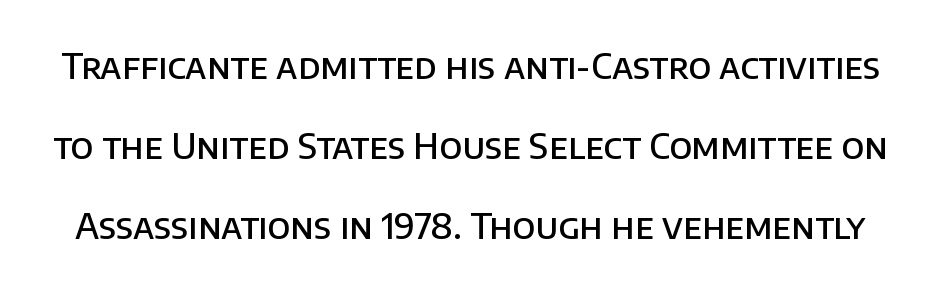
{"serif": "no", "italic": "no", "bold": "semi", "weight": "semibold", "width": "normal", "stroke_contrast": "low", "x_height": "large", "monospaced": "no", "underline": "no", "line_spacing": "loose", "line_spacing_ratio": 2.28, "letter_spacing": "normal", "letter_spacing_em": 0.0, "glyph_px": 35}
